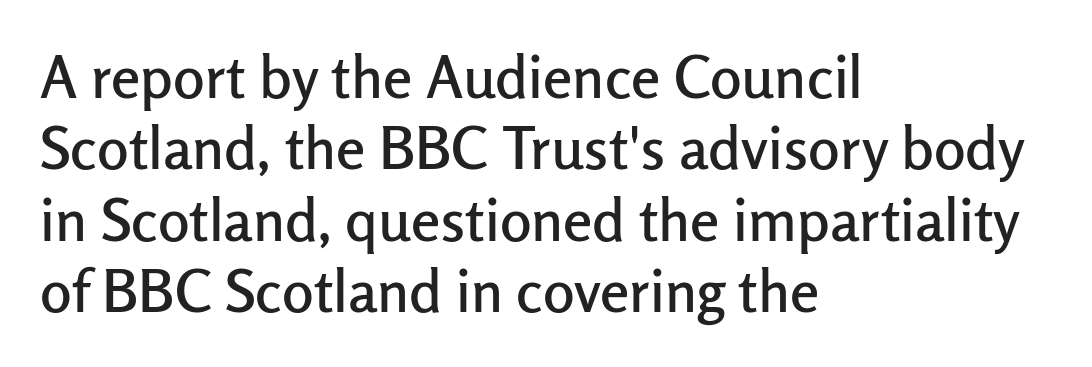
{"serif": "no", "italic": "no", "width": "normal", "stroke_contrast": "low", "x_height": "medium", "monospaced": "no", "underline": "no", "align": "left", "line_spacing_ratio": 1.21, "letter_spacing": "normal", "letter_spacing_em": 0.0, "glyph_px": 59}
